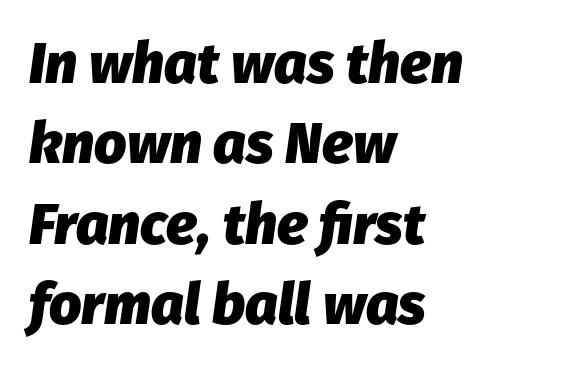
Rendered with sloped, italic letterforms. Strokes here are thick enough to call this a true bold. The face used here is rendered with its standard letterfit. Character widths vary here, with narrow letters taking less room than wide ones.
